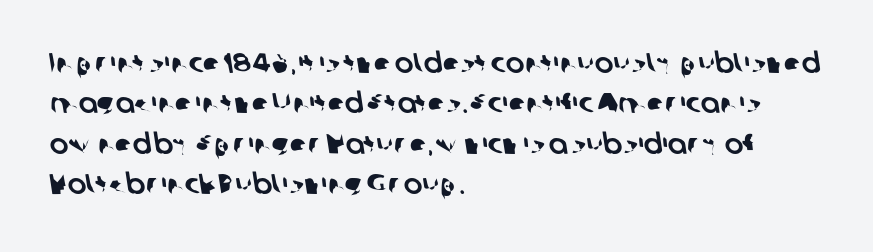
Q: Is the typeface a serif or a sans-serif typeface? A: Sans-serif.
Q: Is the text underlined? A: No.
Q: How is the paragraph aligned? A: Left-aligned.
Q: Is the spacing between letters normal or unusually wide? A: Normal.
Q: Is the spacing between lines tight, normal or loose? A: Normal.
Q: Width (condensed, normal, or wide)? A: Normal.
Q: Stroke contrast? A: Low.
Q: x-height? A: Medium.
Q: Monospaced? A: No.
